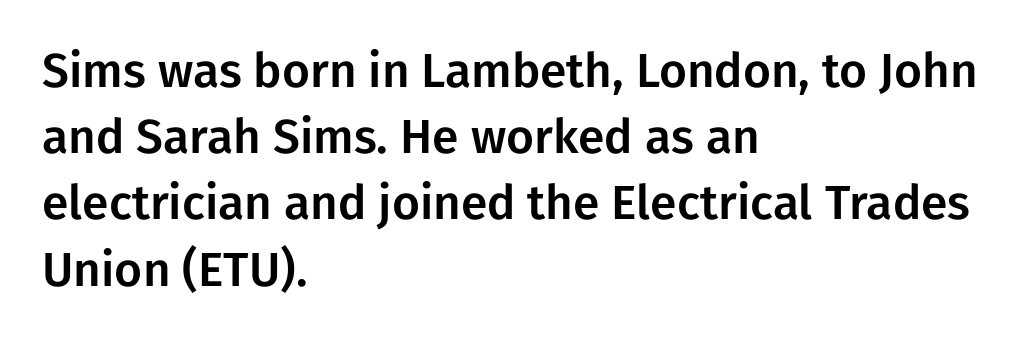
The rows are spaced the way most documents space them. Caption: multi-line text, flush left, ragged right. Is this a fixed-width face? No — the glyphs have proportional, varying widths. Tracking here is standard; glyphs follow each other at the usual distance.
